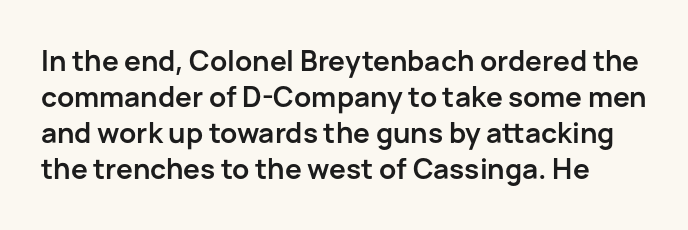
The lettering holds an erect, upright posture throughout. The space beneath each line is pristine and unruled. The space between consecutive lines is moderate. Inter-character spacing is left at the font's built-in metrics.
